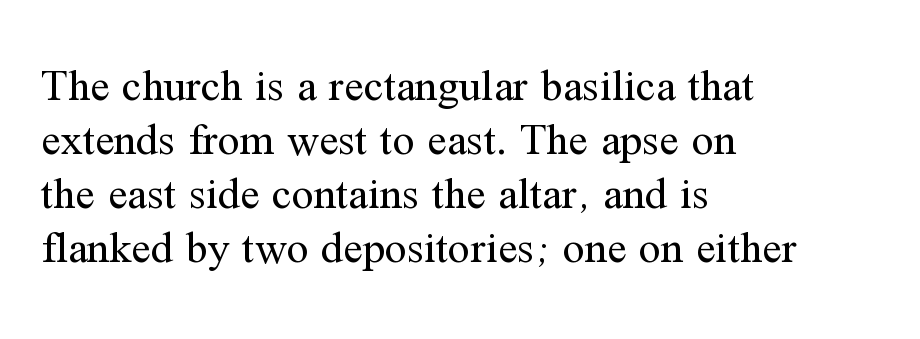
{"serif": "yes", "italic": "no", "bold": "no", "weight": "regular", "width": "normal", "stroke_contrast": "medium", "x_height": "medium", "monospaced": "no", "underline": "no", "align": "left", "line_spacing_ratio": 1.23, "letter_spacing": "normal", "letter_spacing_em": 0.0, "glyph_px": 44}
